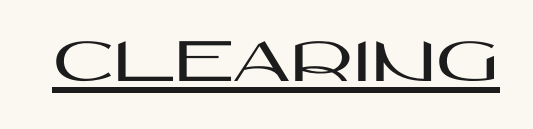
Q: Is the text italic (slanted)? A: No, it is upright.
Q: Is the typeface a serif or a sans-serif typeface? A: Sans-serif.
Q: Is the text underlined? A: Yes.
Q: Is the spacing between letters normal or unusually wide? A: Normal.
Q: Width (condensed, normal, or wide)? A: Wide.
Q: Stroke contrast? A: High.
Q: x-height? A: Large.
Q: Monospaced? A: No.
